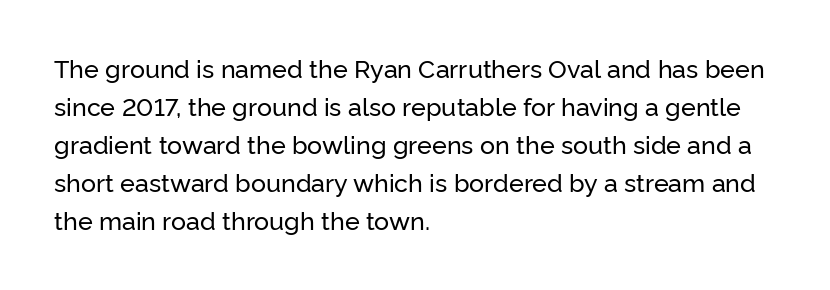
{"italic": "no", "underline": "no", "align": "left", "line_spacing": "normal", "line_spacing_ratio": 1.52, "letter_spacing": "normal", "letter_spacing_em": 0.0, "glyph_px": 25}
